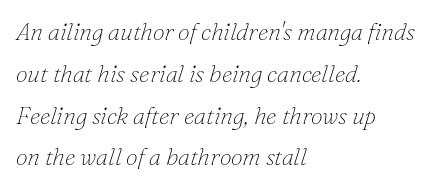
The image shows 24 px text type, italic (leaning right); set left-aligned, line spacing 1.74x, normal letter spacing, not underlined.
